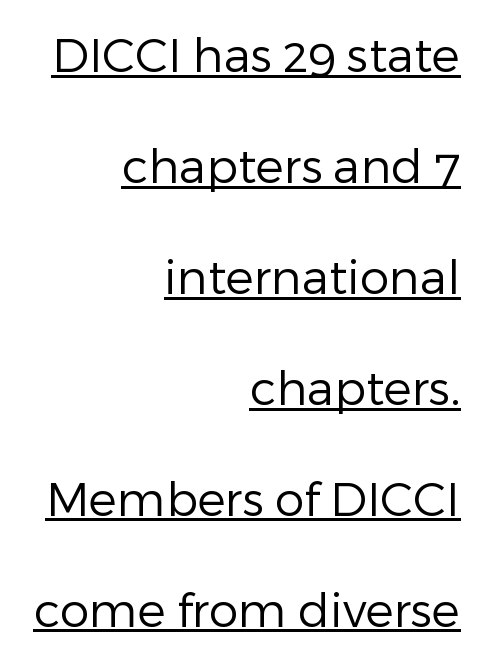
The image shows 47 px regular-weight sans-serif type, upright; set right-aligned, loose line spacing (2.36x), normal letter spacing, underlined; low stroke contrast and a medium x-height.
